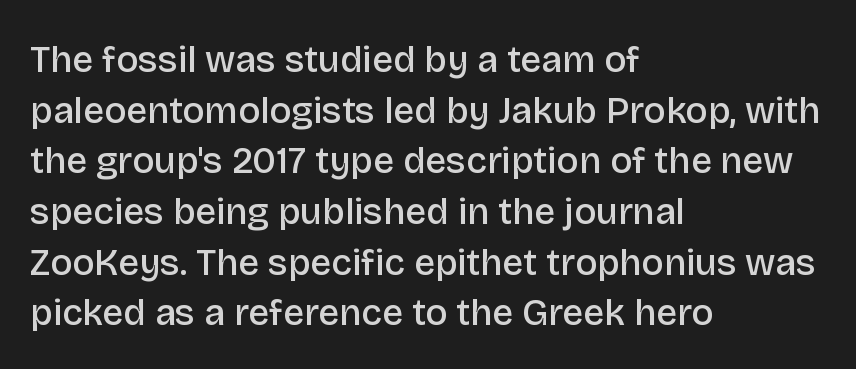
Q: Is the text bold? A: Semi-bold.
Q: Is the text italic (slanted)? A: No, it is upright.
Q: Is the typeface a serif or a sans-serif typeface? A: Sans-serif.
Q: Is the text underlined? A: No.
Q: How is the paragraph aligned? A: Left-aligned.
Q: Is the spacing between letters normal or unusually wide? A: Normal.
Q: Is the spacing between lines tight, normal or loose? A: Normal.
Q: Width (condensed, normal, or wide)? A: Normal.
Q: Stroke contrast? A: Low.
Q: x-height? A: Large.
Q: Monospaced? A: No.
